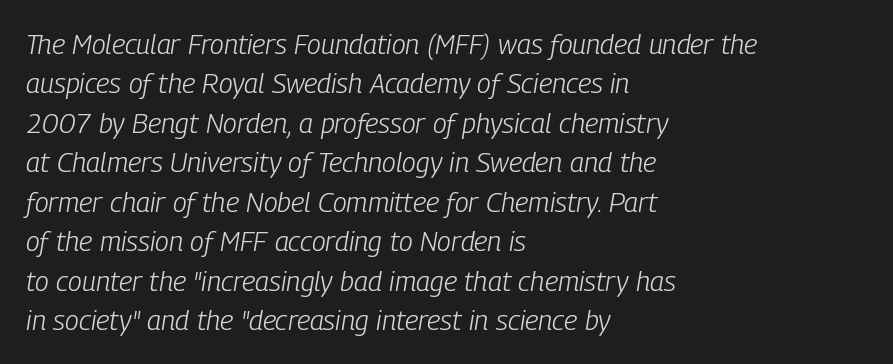
Counters stay open thanks to moderate or lighter strokes. Do the characters align in a grid? No, the font is proportional. Compared with typical body copy, the letter spacing here is the same. The area under the type is left untouched. Characters are canted at an angle relative to the baseline's perpendicular. Vertical spacing — default.
